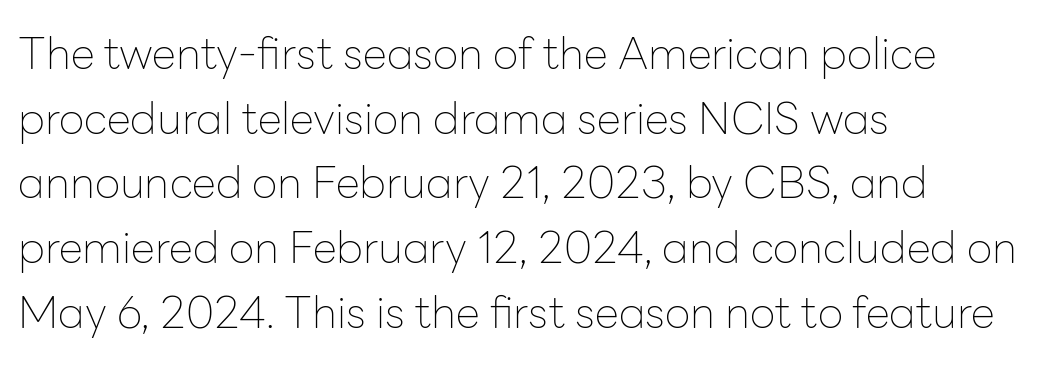
The image shows 44 px thin sans-serif type, upright; set left-aligned, normal line spacing (1.47x), normal letter spacing, not underlined; low stroke contrast and a medium x-height.
